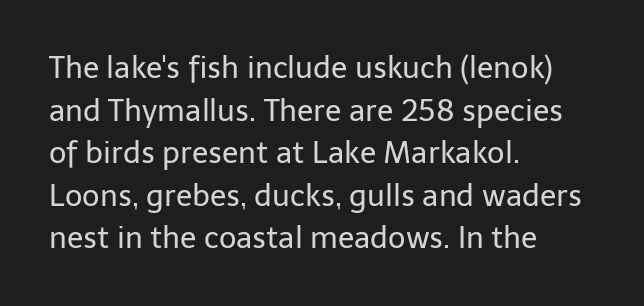
{"serif": "no", "italic": "no", "bold": "no", "weight": "regular", "width": "normal", "stroke_contrast": "low", "x_height": "medium", "monospaced": "no", "underline": "no", "align": "left", "line_spacing": "normal", "line_spacing_ratio": 1.42, "letter_spacing": "normal", "letter_spacing_em": 0.0, "glyph_px": 30}
